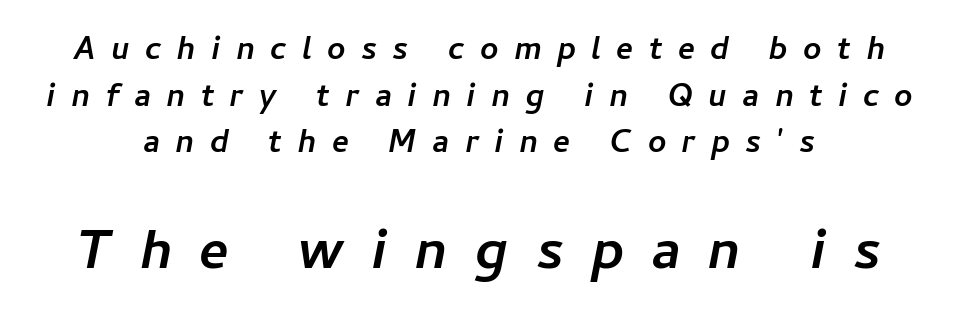
The image shows 56 px semibold type, italic (leaning right); set normal line spacing (1.46x), unusually wide letter spacing (+0.48 em), not underlined; the second (bottom) block is 1.75x larger; low stroke contrast and a medium x-height.
